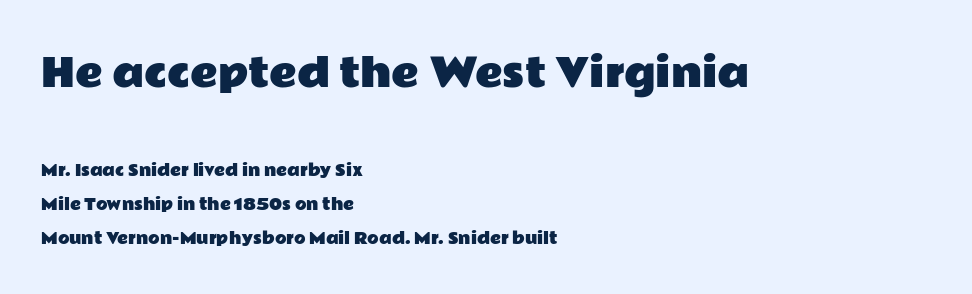
The image shows 38 px wide sans-serif type, upright; set left-aligned, loose line spacing (2.28x), normal letter spacing, not underlined; the first (top) block is 2.53x larger; low stroke contrast and a medium x-height.
